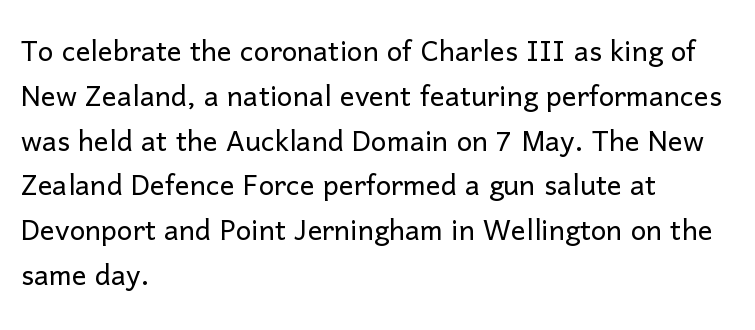
Caption: standard tracking, unaltered. Classification — sans serif. These lines are set flush left with a ragged right edge. No letter is thick-stroked: the sample isn't bold.
